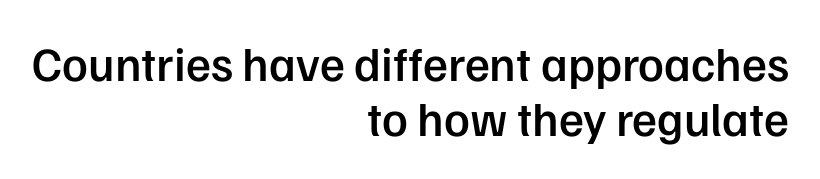
Characters follow at the spacing the type designer built in. Do the characters align in a grid? No, the font is proportional. The rendering uses a semibold face; strokes are thickened but not to full bold. Check the space under the baseline: it is left empty.
